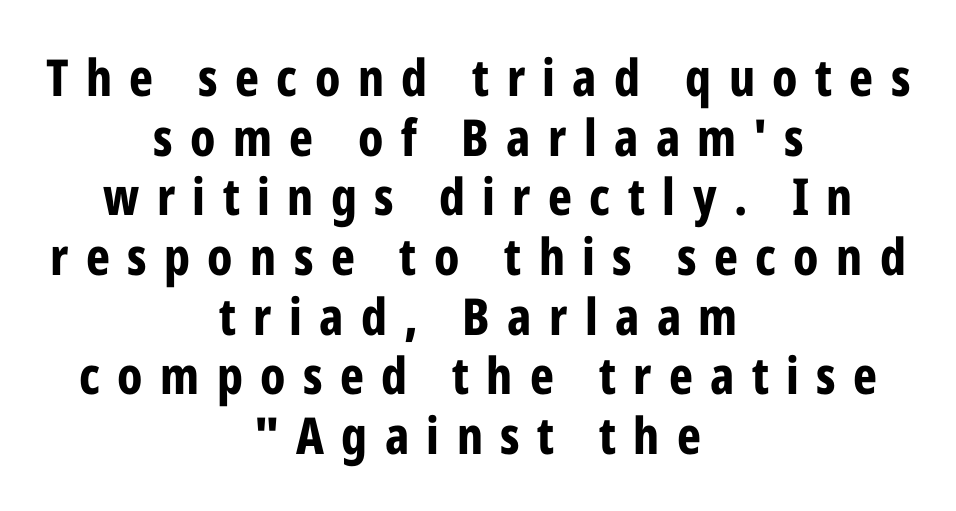
{"serif": "no", "italic": "no", "bold": "yes", "weight": "bold", "width": "condensed", "stroke_contrast": "low", "x_height": "medium", "monospaced": "no", "underline": "no", "align": "center", "line_spacing_ratio": 1.17, "letter_spacing": "wide", "letter_spacing_em": 0.34, "glyph_px": 51}
